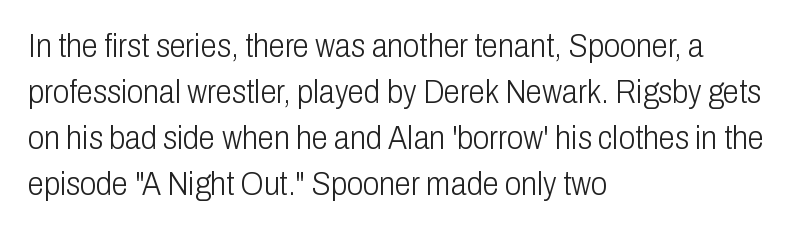
The line texture is even and compact thanks to regular tracking. Compared with typical paragraphs, the rows here are spaced about the same. One-word summary of the alignment: left. You could not count columns in this text — the font is proportionally spaced. These lines are composed in type without serifs. The specimen omits any rule beneath the text block's lines.
